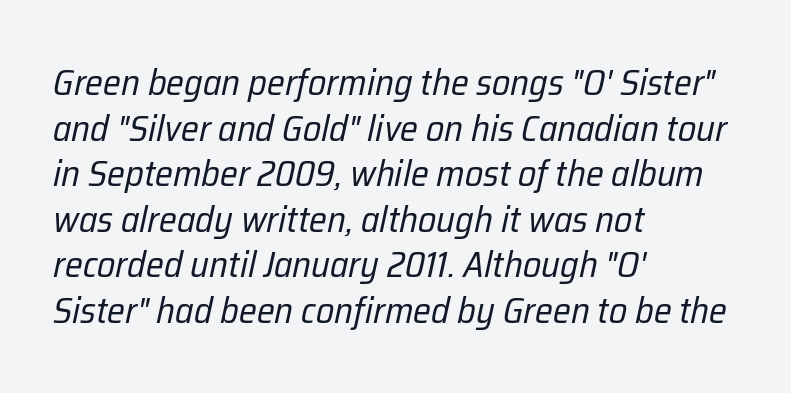
Q: Is the text bold? A: No.
Q: Is the text italic (slanted)? A: Yes, it leans right by about 12 degrees.
Q: Is the text underlined? A: No.
Q: How is the paragraph aligned? A: Left-aligned.
Q: Is the spacing between letters normal or unusually wide? A: Normal.
Q: Width (condensed, normal, or wide)? A: Condensed.
Q: Stroke contrast? A: Low.
Q: x-height? A: Medium.
Q: Monospaced? A: No.
